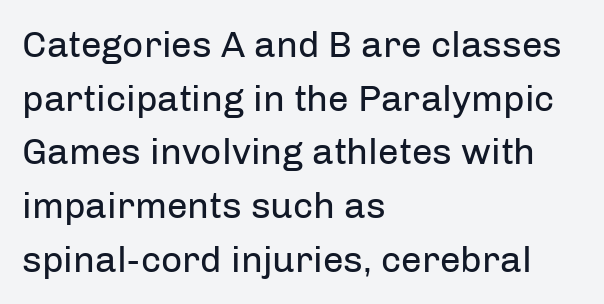
Q: Is the text bold? A: No.
Q: Is the text italic (slanted)? A: No, it is upright.
Q: Is the typeface a serif or a sans-serif typeface? A: Sans-serif.
Q: Is the text underlined? A: No.
Q: How is the paragraph aligned? A: Left-aligned.
Q: Is the spacing between letters normal or unusually wide? A: Normal.
Q: Is the spacing between lines tight, normal or loose? A: Normal.
Q: Width (condensed, normal, or wide)? A: Normal.
Q: Stroke contrast? A: Low.
Q: x-height? A: Medium.
Q: Monospaced? A: No.
